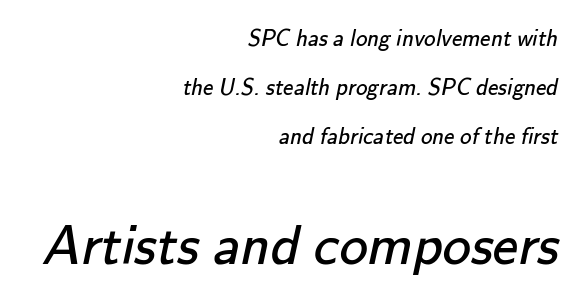
{"serif": "no", "bold": "no", "weight": "regular", "width": "normal", "stroke_contrast": "low", "x_height": "small", "monospaced": "no", "underline": "no", "align": "right", "line_spacing": "loose", "line_spacing_ratio": 2.14, "letter_spacing": "normal", "letter_spacing_em": 0.0, "larger_block": "second", "size_ratio": 2.48, "glyph_px": 57}
